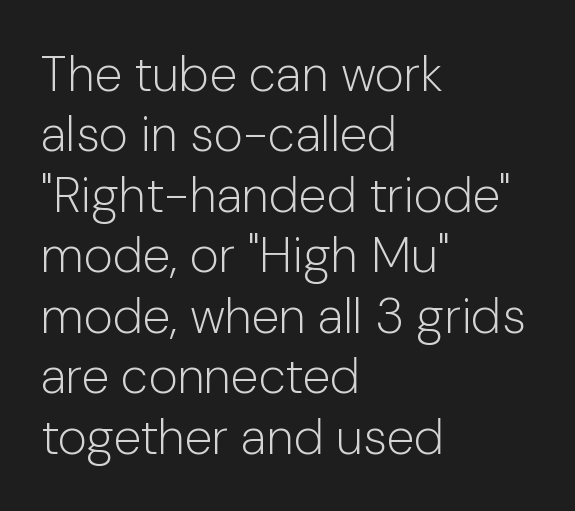
The image shows 50 px light sans-serif type, upright; set left-aligned, line spacing 1.21x, normal letter spacing, not underlined; low stroke contrast and a medium x-height.
